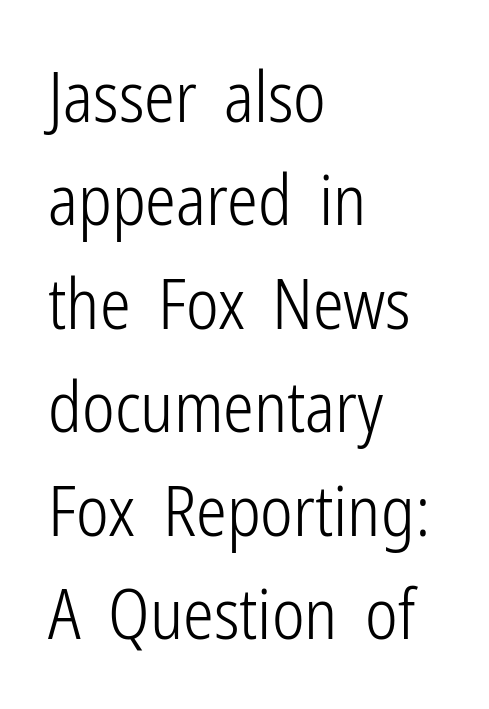
The image shows 69 px light, condensed sans-serif type, upright; set left-aligned, normal line spacing (1.5x), normal letter spacing, not underlined; low stroke contrast and a medium x-height.
